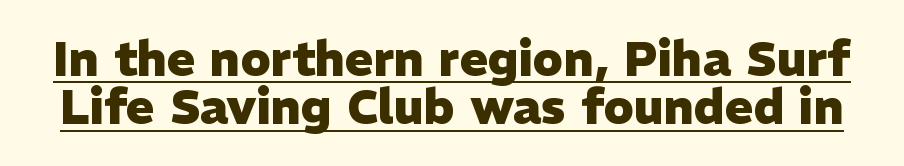
{"serif": "no", "italic": "no", "bold": "yes", "weight": "heavy", "width": "normal", "stroke_contrast": "low", "x_height": "medium", "monospaced": "no", "underline": "yes", "line_spacing": "tight", "line_spacing_ratio": 1.01, "letter_spacing": "normal", "letter_spacing_em": 0.0, "glyph_px": 48}
